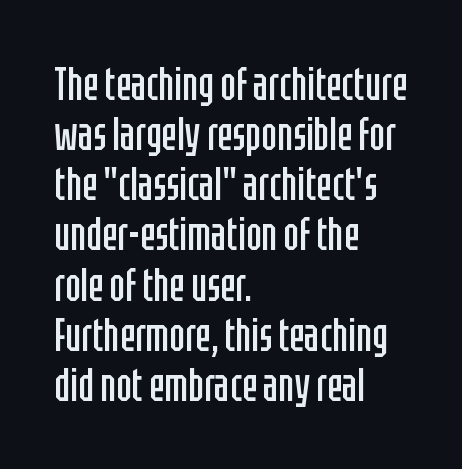
The image shows 46 px regular-weight, condensed sans-serif type, upright; set left-aligned, tight line spacing (1.09x), normal letter spacing, not underlined; low stroke contrast and a large x-height.
